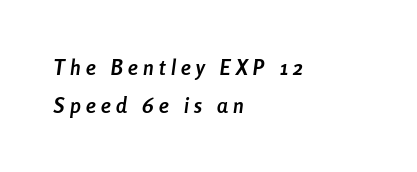
Words float on clear page, feet unadorned. Characters follow at a spacing far wider than the type designer built in. Every character sits at an angle, as italics do. Thick stems and heavy bowls — unmistakably bold. The lines in this sample share a left origin and differ only in where they stop.
